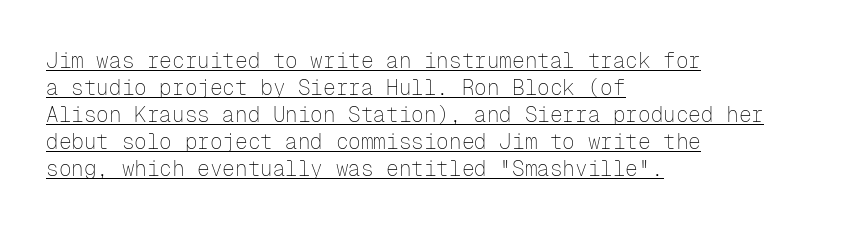
The image shows 21 px text type, upright; set left-aligned, normal line spacing (1.29x), normal letter spacing, underlined.
